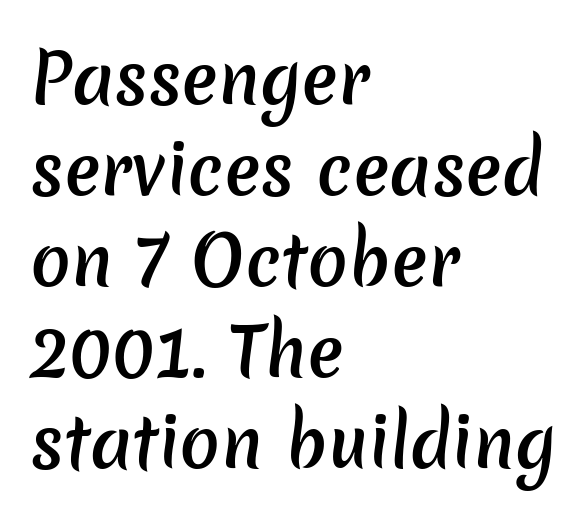
The image shows 67 px semibold sans-serif type; set left-aligned, normal line spacing (1.36x), normal letter spacing, not underlined; low stroke contrast and a medium x-height.
